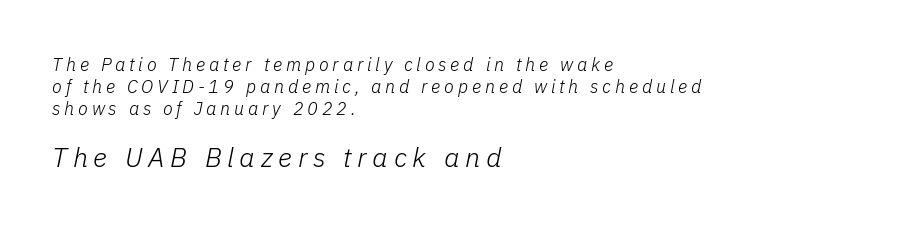
The image shows 27 px text type, italic (leaning right); set left-aligned, line spacing 1.21x, unusually wide letter spacing (+0.21 em), not underlined; the second (bottom) block is 1.5x larger.
